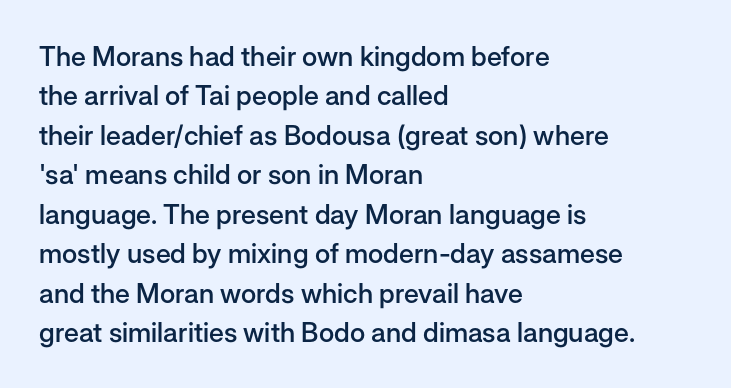
The image shows 27 px text type, upright; set left-aligned, normal line spacing (1.46x), normal letter spacing, not underlined.
